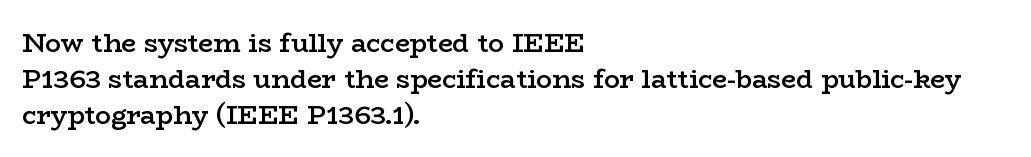
Q: Is the text bold? A: Semi-bold.
Q: Is the text italic (slanted)? A: No, it is upright.
Q: Is the text underlined? A: No.
Q: How is the paragraph aligned? A: Left-aligned.
Q: Is the spacing between letters normal or unusually wide? A: Normal.
Q: Is the spacing between lines tight, normal or loose? A: Normal.
